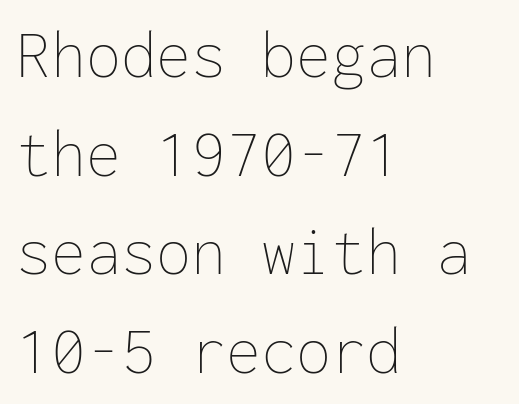
The image shows 70 px thin type, upright, monospaced; set left-aligned, normal line spacing (1.41x), normal letter spacing, not underlined; low stroke contrast and a medium x-height.
